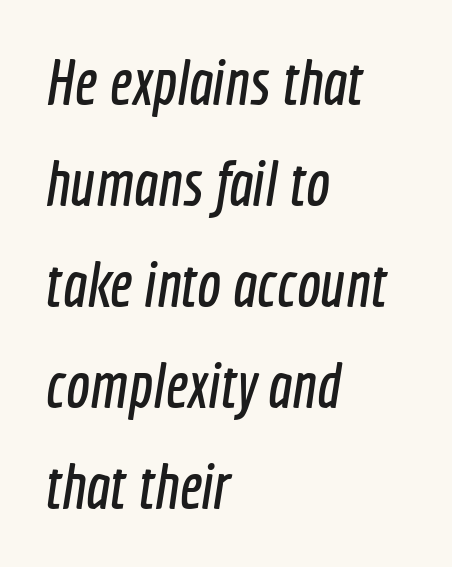
Q: Is the typeface a serif or a sans-serif typeface? A: Sans-serif.
Q: Is the text underlined? A: No.
Q: How is the paragraph aligned? A: Left-aligned.
Q: Is the spacing between letters normal or unusually wide? A: Normal.
Q: Is the spacing between lines tight, normal or loose? A: Normal.
Q: Width (condensed, normal, or wide)? A: Condensed.
Q: x-height? A: Medium.
Q: Monospaced? A: No.
